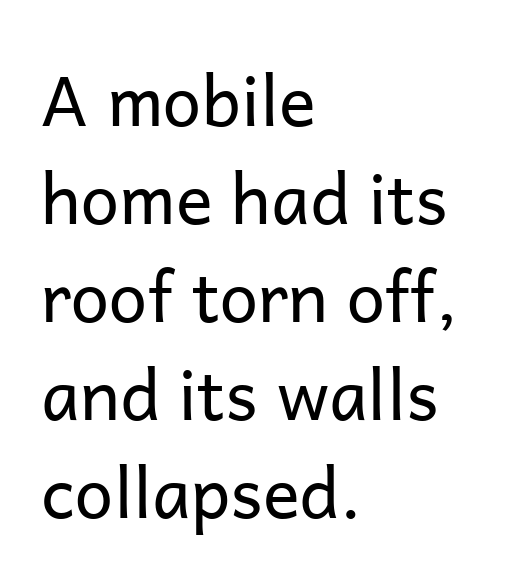
Q: Is the text bold? A: No.
Q: Is the text italic (slanted)? A: No, it is upright.
Q: Is the typeface a serif or a sans-serif typeface? A: Sans-serif.
Q: Is the text underlined? A: No.
Q: How is the paragraph aligned? A: Left-aligned.
Q: Is the spacing between letters normal or unusually wide? A: Normal.
Q: Is the spacing between lines tight, normal or loose? A: Normal.
Q: Width (condensed, normal, or wide)? A: Normal.
Q: Stroke contrast? A: Low.
Q: x-height? A: Medium.
Q: Monospaced? A: No.
